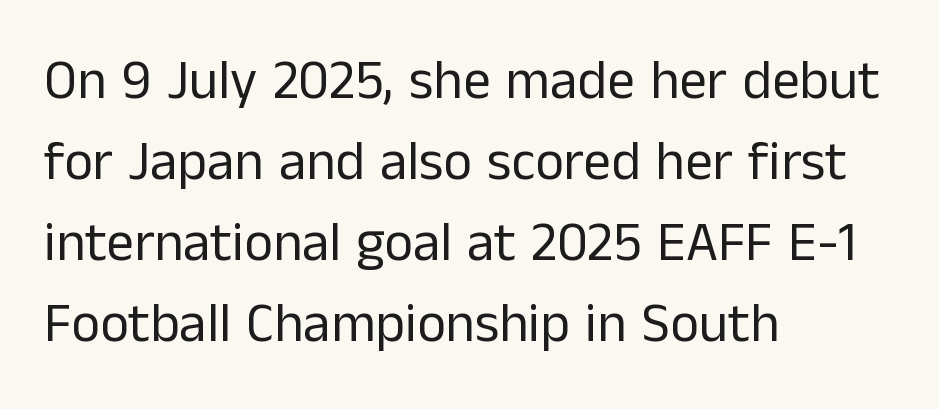
The image shows 55 px regular-weight sans-serif type, upright; set left-aligned, normal line spacing (1.47x), normal letter spacing, not underlined; low stroke contrast and a medium x-height.
